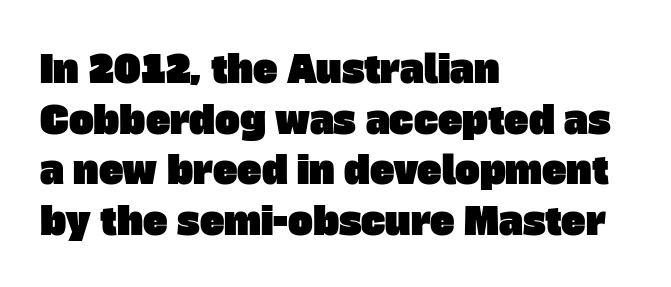
Q: Is the typeface a serif or a sans-serif typeface? A: Sans-serif.
Q: Is the text underlined? A: No.
Q: How is the paragraph aligned? A: Left-aligned.
Q: Is the spacing between letters normal or unusually wide? A: Normal.
Q: Is the spacing between lines tight, normal or loose? A: Normal.
Q: Width (condensed, normal, or wide)? A: Normal.
Q: Stroke contrast? A: Low.
Q: x-height? A: Large.
Q: Monospaced? A: No.
